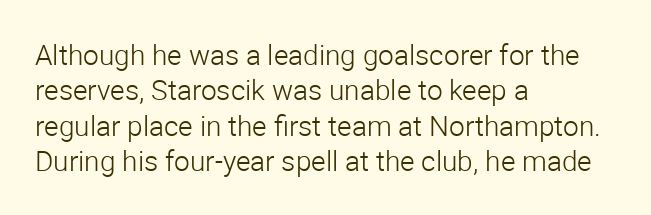
Spacing between characters is what you'd get straight out of the box. This block has exactly the height ordinary leading produces. The letterforms sit at book weight or below. Posture: upright roman. The rendering uses natural spacing where letterforms have individual widths. Quick note: underline off.
